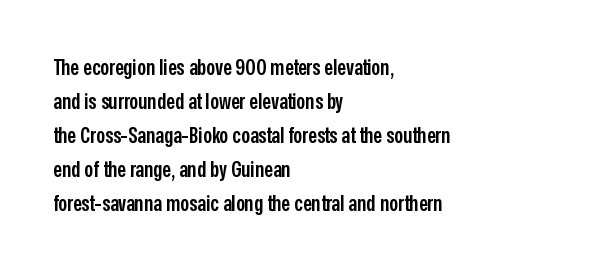
Q: Is the text bold? A: Semi-bold.
Q: Is the text italic (slanted)? A: No, it is upright.
Q: Is the text underlined? A: No.
Q: How is the paragraph aligned? A: Left-aligned.
Q: Is the spacing between letters normal or unusually wide? A: Normal.
Q: Is the spacing between lines tight, normal or loose? A: Normal.
